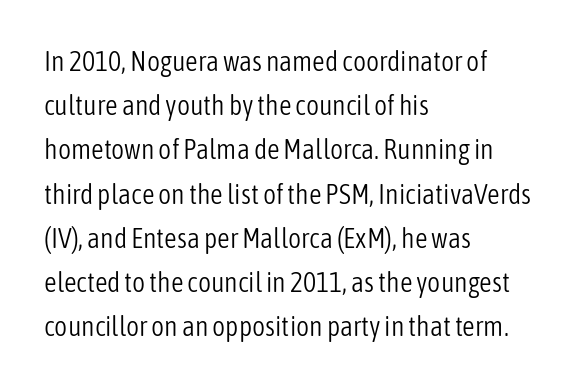
You could call the tracking neutral — neither tight nor loose. The typography opts for an upright posture over an oblique one. Think of a printed novel: that variable character pitch is what you see here. Classification — sans serif. The compositor pushed each line to the left boundary.
